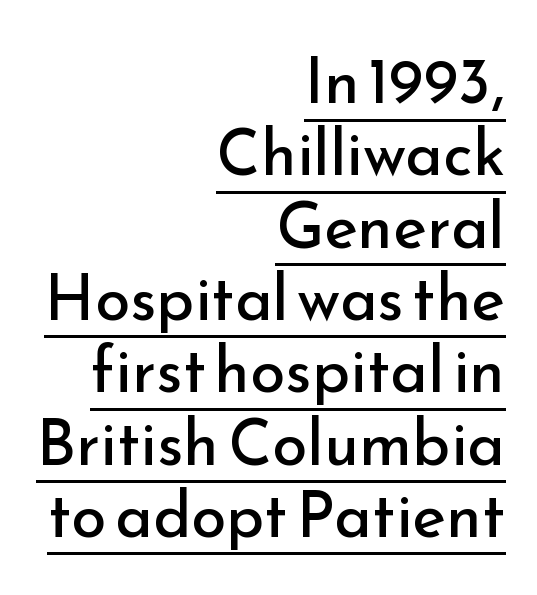
Q: Is the text bold? A: No.
Q: Is the text italic (slanted)? A: No, it is upright.
Q: Is the typeface a serif or a sans-serif typeface? A: Sans-serif.
Q: Is the text underlined? A: Yes.
Q: How is the paragraph aligned? A: Right-aligned.
Q: Is the spacing between letters normal or unusually wide? A: Normal.
Q: Is the spacing between lines tight, normal or loose? A: Tight.
Q: Width (condensed, normal, or wide)? A: Normal.
Q: Stroke contrast? A: Low.
Q: x-height? A: Small.
Q: Monospaced? A: No.
